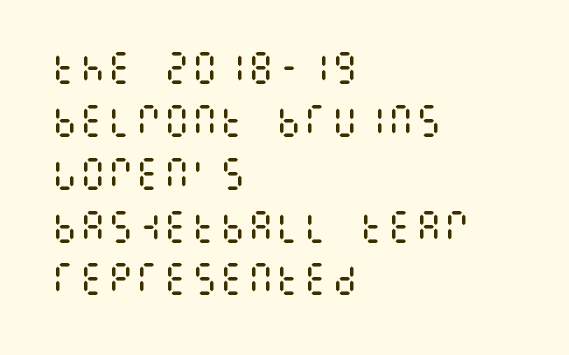
Q: Is the text bold? A: No.
Q: Is the text italic (slanted)? A: No, it is upright.
Q: Is the text underlined? A: No.
Q: How is the paragraph aligned? A: Left-aligned.
Q: Is the spacing between letters normal or unusually wide? A: Normal.
Q: Is the spacing between lines tight, normal or loose? A: Normal.
Q: Width (condensed, normal, or wide)? A: Condensed.
Q: Stroke contrast? A: Medium.
Q: x-height? A: Large.
